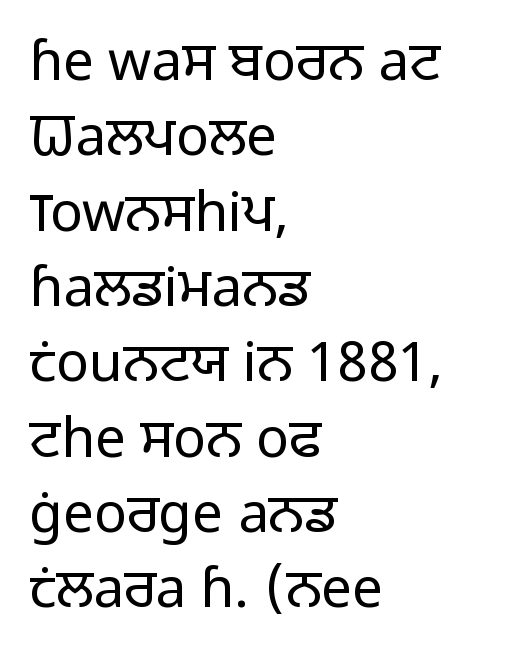
Q: Is the text bold? A: No.
Q: Is the text italic (slanted)? A: No, it is upright.
Q: Is the typeface a serif or a sans-serif typeface? A: Sans-serif.
Q: Is the text underlined? A: No.
Q: How is the paragraph aligned? A: Left-aligned.
Q: Is the spacing between letters normal or unusually wide? A: Normal.
Q: Is the spacing between lines tight, normal or loose? A: Normal.
Q: Width (condensed, normal, or wide)? A: Normal.
Q: Stroke contrast? A: Low.
Q: x-height? A: Medium.
Q: Monospaced? A: No.
